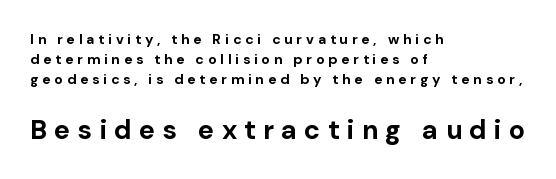
Q: Is the text bold? A: Yes.
Q: Is the text italic (slanted)? A: No, it is upright.
Q: Is the text underlined? A: No.
Q: How is the paragraph aligned? A: Left-aligned.
Q: Is the spacing between letters normal or unusually wide? A: Unusually wide.
Q: Is the spacing between lines tight, normal or loose? A: Normal.
Q: Which block of text is set in a larger size, the first (top) or the second (bottom)? A: The second (bottom) one.
